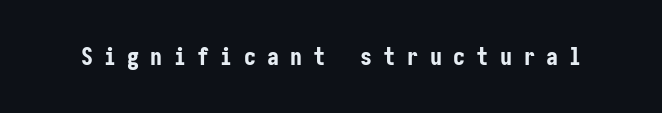
{"italic": "no", "bold": "yes", "underline": "no", "letter_spacing": "wide", "letter_spacing_em": 0.47, "glyph_px": 24}
